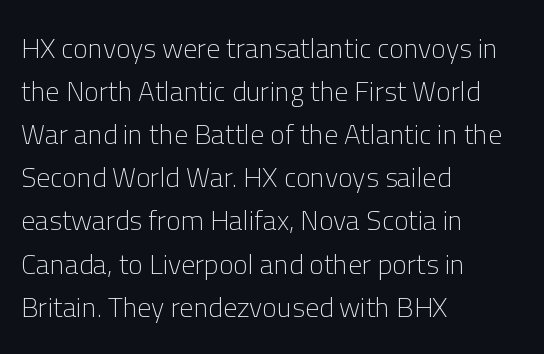
{"serif": "no", "italic": "no", "bold": "no", "weight": "light", "width": "normal", "stroke_contrast": "low", "x_height": "medium", "monospaced": "no", "underline": "no", "align": "left", "line_spacing": "normal", "line_spacing_ratio": 1.54, "letter_spacing": "normal", "letter_spacing_em": 0.0, "glyph_px": 28}
